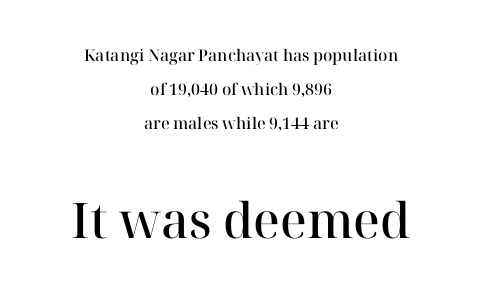
Rows of type keep a wide berth in the vertical direction. Larger block? The one below; the one above is distinctly smaller. The type family on display is of the serif kind. Firm but not heavy-handed strokes: this text is semibold. Tall strokes in this sample are plumb rather than angled. Horizontal alignment here is central, giving a formal, balanced look.
